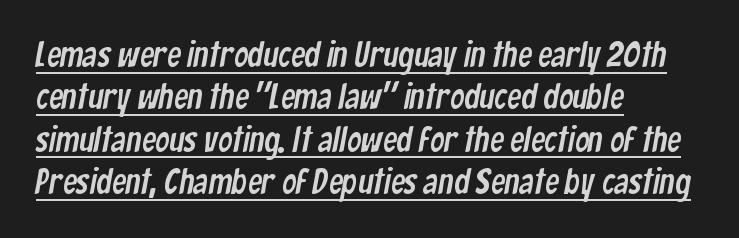
Horizontal alignment here is leftward, the default for most running prose. The passage shown is typed in a proportional face where columns would drift. Descenders here cross a horizontal rule under the line. Is the letter spacing exaggerated? No — it looks like the ordinary default. In terms of letterform style, serifs are entirely absent.
